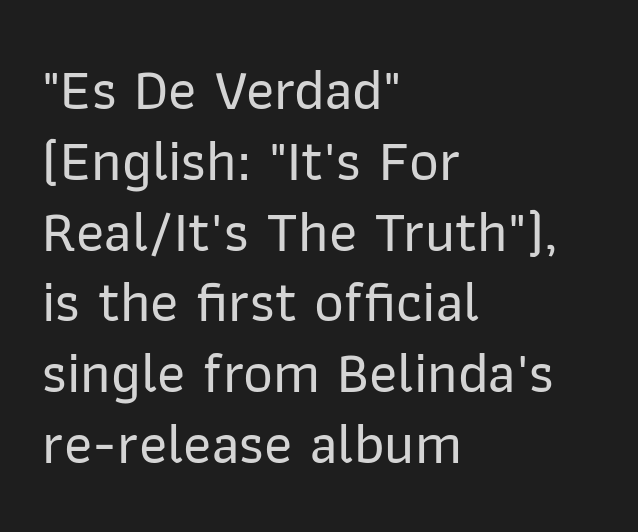
Q: Is the text italic (slanted)? A: No, it is upright.
Q: Is the typeface a serif or a sans-serif typeface? A: Sans-serif.
Q: Is the text underlined? A: No.
Q: How is the paragraph aligned? A: Left-aligned.
Q: Is the spacing between letters normal or unusually wide? A: Normal.
Q: Width (condensed, normal, or wide)? A: Normal.
Q: Stroke contrast? A: Low.
Q: x-height? A: Medium.
Q: Monospaced? A: No.
